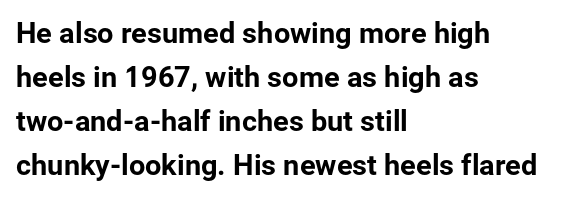
Italic? Not at all — the glyphs are vertical. Each letter keeps its own natural width here, so spacing adapts to shape. Descender tails drop into unmarked territory. The rendering anchors every line to the left-hand side. Letter spacing: default.
